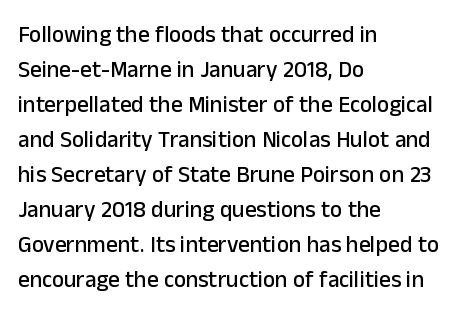
{"italic": "no", "underline": "no", "align": "left", "line_spacing": "normal", "line_spacing_ratio": 1.52, "letter_spacing": "normal", "letter_spacing_em": 0.0, "glyph_px": 23}
